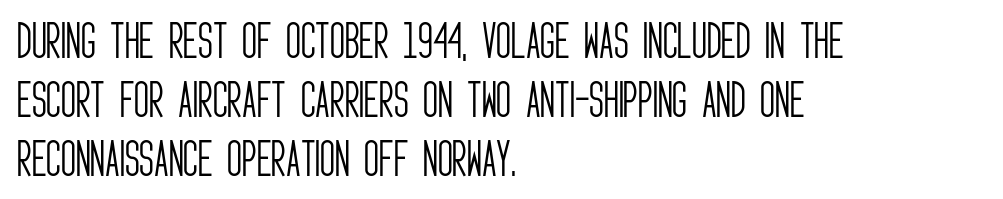
{"serif": "no", "italic": "no", "bold": "no", "weight": "light", "width": "condensed", "stroke_contrast": "low", "x_height": "large", "monospaced": "no", "underline": "no", "align": "left", "line_spacing": "normal", "line_spacing_ratio": 1.44, "letter_spacing": "normal", "letter_spacing_em": 0.0, "glyph_px": 41}
